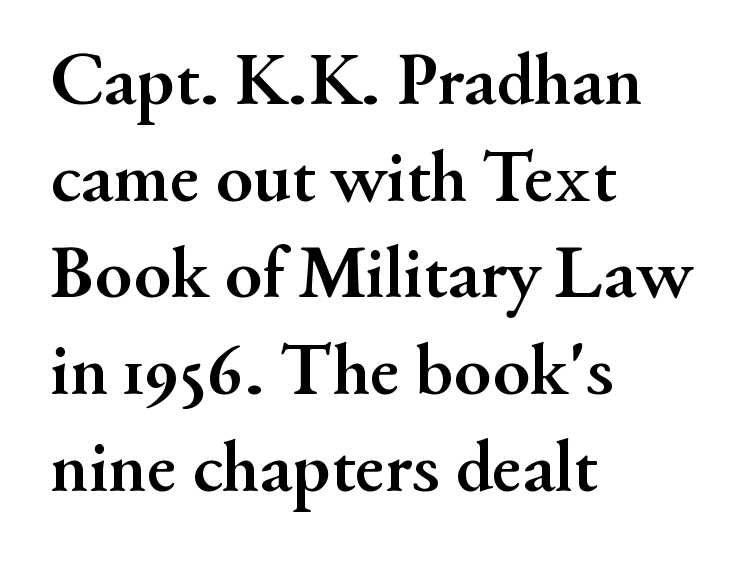
Q: Is the text bold? A: Yes.
Q: Is the text italic (slanted)? A: No, it is upright.
Q: Is the typeface a serif or a sans-serif typeface? A: Serif.
Q: Is the text underlined? A: No.
Q: How is the paragraph aligned? A: Left-aligned.
Q: Is the spacing between letters normal or unusually wide? A: Normal.
Q: Is the spacing between lines tight, normal or loose? A: Normal.
Q: Width (condensed, normal, or wide)? A: Normal.
Q: Stroke contrast? A: Medium.
Q: x-height? A: Small.
Q: Monospaced? A: No.
